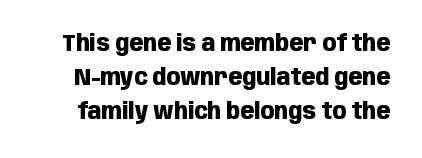
Rule under the text: the space is simply empty. Line spacing here is normal. The letters stand upright; this is a roman face. Typographic density is high because the face is bold. Inter-character spacing is left at the font's built-in metrics.
